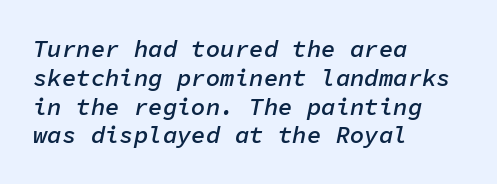
Q: Is the text bold? A: Semi-bold.
Q: Is the text italic (slanted)? A: Yes, it leans right by about 11 degrees.
Q: Is the text underlined? A: No.
Q: How is the paragraph aligned? A: Left-aligned.
Q: Is the spacing between letters normal or unusually wide? A: Normal.
